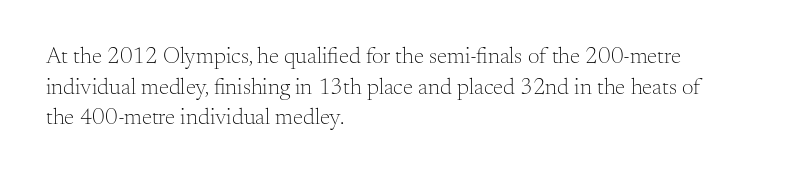
Q: Is the text bold? A: No.
Q: Is the text italic (slanted)? A: No, it is upright.
Q: Is the text underlined? A: No.
Q: How is the paragraph aligned? A: Left-aligned.
Q: Is the spacing between letters normal or unusually wide? A: Normal.
Q: Is the spacing between lines tight, normal or loose? A: Normal.
